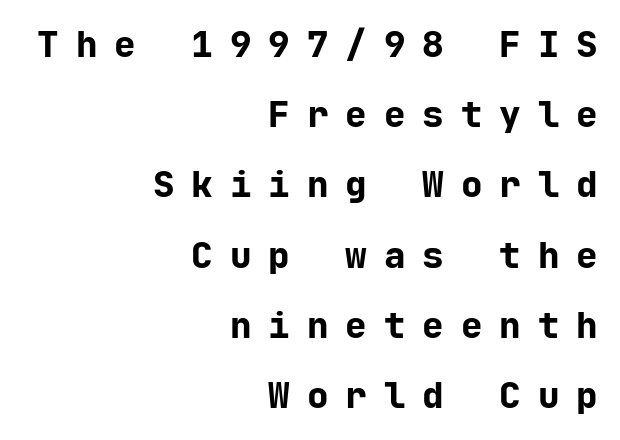
{"serif": "no", "italic": "no", "bold": "yes", "weight": "bold", "width": "normal", "stroke_contrast": "low", "x_height": "medium", "monospaced": "yes", "underline": "no", "align": "right", "line_spacing": "loose", "line_spacing_ratio": 1.95, "letter_spacing": "wide", "letter_spacing_em": 0.47, "glyph_px": 36}
